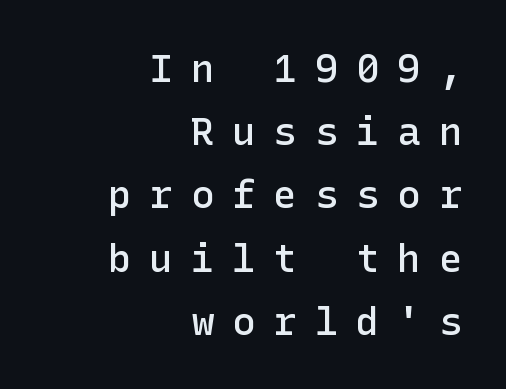
{"serif": "no", "italic": "no", "bold": "semi", "weight": "semibold", "width": "normal", "stroke_contrast": "low", "x_height": "medium", "underline": "no", "align": "right", "line_spacing": "normal", "line_spacing_ratio": 1.62, "letter_spacing": "wide", "letter_spacing_em": 0.46, "glyph_px": 39}
